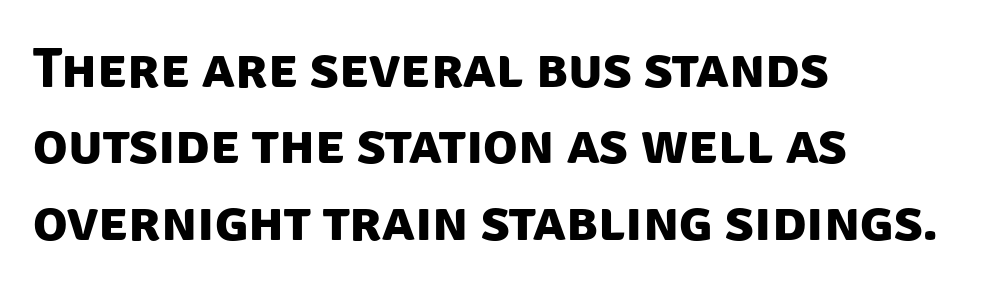
{"serif": "no", "bold": "yes", "weight": "bold", "width": "normal", "stroke_contrast": "low", "x_height": "large", "monospaced": "no", "underline": "no", "align": "left", "line_spacing": "normal", "line_spacing_ratio": 1.34, "letter_spacing": "normal", "letter_spacing_em": 0.0, "glyph_px": 57}
